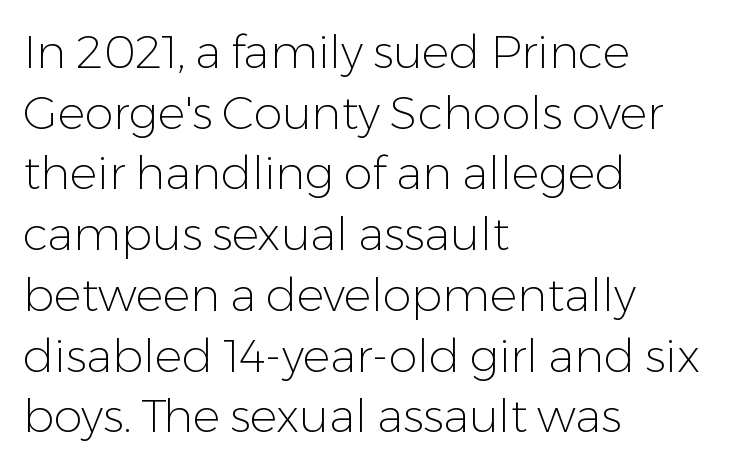
Q: Is the text bold? A: No.
Q: Is the text italic (slanted)? A: No, it is upright.
Q: Is the typeface a serif or a sans-serif typeface? A: Sans-serif.
Q: Is the text underlined? A: No.
Q: How is the paragraph aligned? A: Left-aligned.
Q: Is the spacing between letters normal or unusually wide? A: Normal.
Q: Is the spacing between lines tight, normal or loose? A: Normal.
Q: Width (condensed, normal, or wide)? A: Normal.
Q: Stroke contrast? A: Low.
Q: x-height? A: Medium.
Q: Monospaced? A: No.
